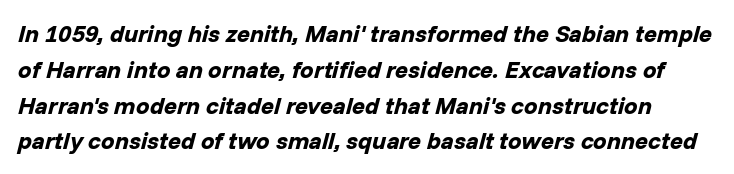
The image shows 24 px bold type, italic (leaning right); set normal line spacing (1.49x), normal letter spacing, not underlined.
